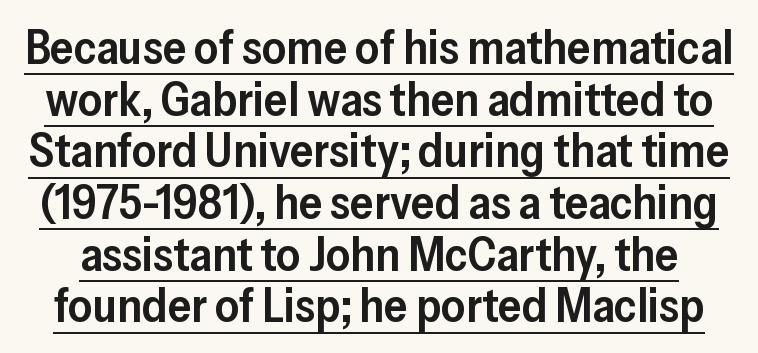
{"serif": "no", "italic": "no", "bold": "semi", "weight": "semibold", "width": "normal", "stroke_contrast": "low", "x_height": "medium", "monospaced": "no", "underline": "yes", "line_spacing": "tight", "line_spacing_ratio": 1.1, "letter_spacing": "normal", "letter_spacing_em": 0.0, "glyph_px": 47}
